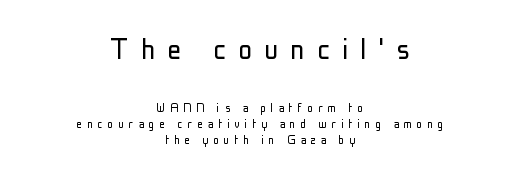
The image shows 35 px light, condensed sans-serif type, upright; set centered, line spacing 1.16x, unusually wide letter spacing (+0.35 em), not underlined; the first (top) block is 2.5x larger; low stroke contrast and a medium x-height.
